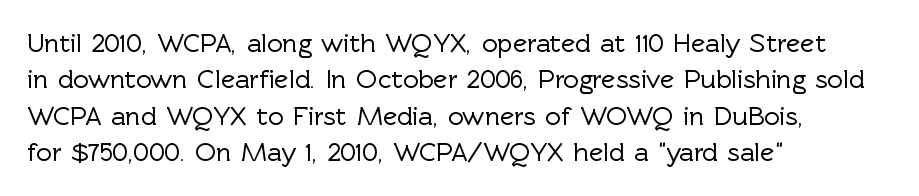
The image shows 27 px text type, upright; set left-aligned, normal line spacing (1.35x), normal letter spacing, not underlined.
